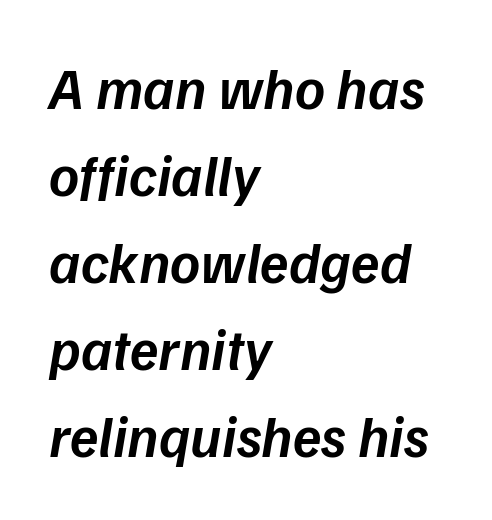
Q: Is the text bold? A: Semi-bold.
Q: Is the text italic (slanted)? A: Yes, it leans right by about 9 degrees.
Q: Is the text underlined? A: No.
Q: How is the paragraph aligned? A: Left-aligned.
Q: Is the spacing between letters normal or unusually wide? A: Normal.
Q: Is the spacing between lines tight, normal or loose? A: Normal.
Q: Width (condensed, normal, or wide)? A: Normal.
Q: Stroke contrast? A: Low.
Q: x-height? A: Medium.
Q: Monospaced? A: No.
